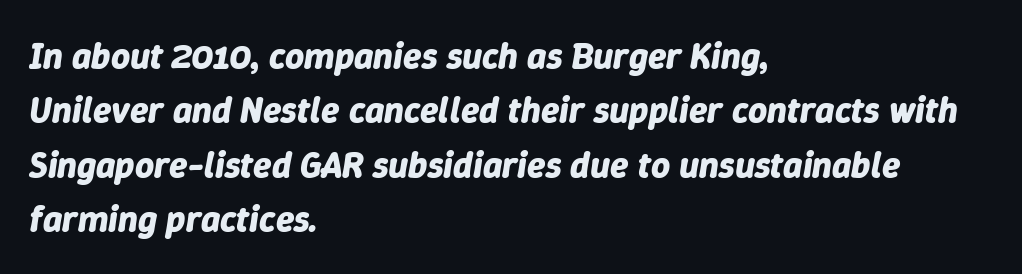
Q: Is the text bold? A: Yes.
Q: Is the text italic (slanted)? A: Yes, it leans right by about 9 degrees.
Q: Is the text underlined? A: No.
Q: How is the paragraph aligned? A: Left-aligned.
Q: Is the spacing between letters normal or unusually wide? A: Normal.
Q: Is the spacing between lines tight, normal or loose? A: Normal.
Q: Width (condensed, normal, or wide)? A: Normal.
Q: Stroke contrast? A: Low.
Q: x-height? A: Medium.
Q: Monospaced? A: No.
